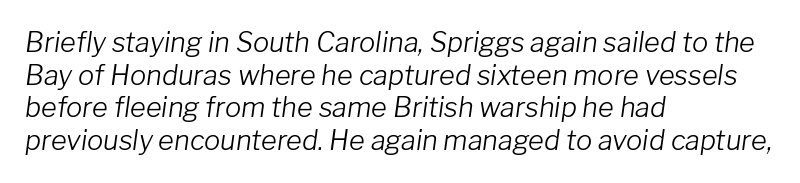
Q: Is the text bold? A: No.
Q: Is the text italic (slanted)? A: Yes, it leans right by about 8 degrees.
Q: Is the text underlined? A: No.
Q: How is the paragraph aligned? A: Left-aligned.
Q: Is the spacing between letters normal or unusually wide? A: Normal.
